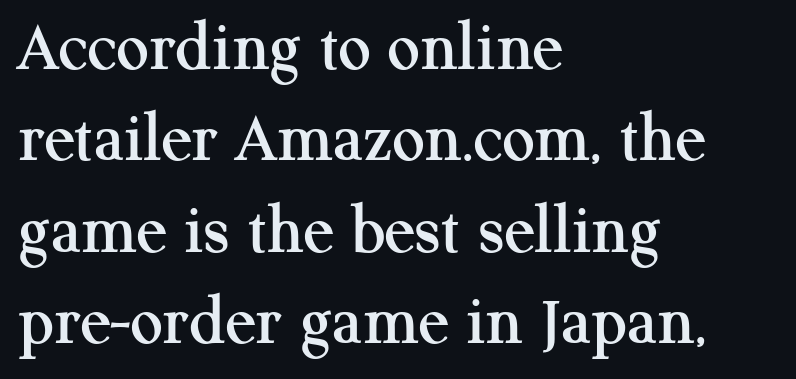
This is the regular roman posture of the typeface. Yep, those are serifs on the letters. A typesetter would call this leading conventional body-copy spacing. The face used here is proportionally spaced, like ordinary book or web type. Standard letterfit; no display-style spreading of the glyphs. Clear beneath every line of the passage.
